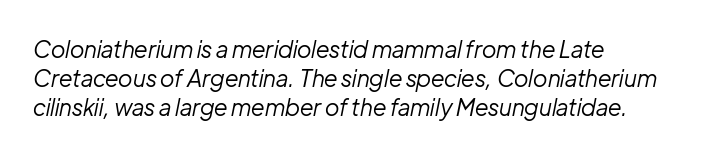
The image shows 23 px text type, italic (leaning right); set left-aligned, normal line spacing (1.27x), normal letter spacing, not underlined.
